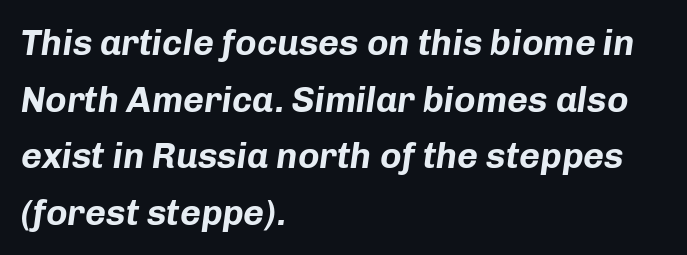
In terms of posture, this sample is oblique. Nobody drew a line under any word here. Looks like regular typesetting: each glyph gets only the width it needs. Vertical spacing — default. The letters are bold, with thick, heavy strokes.
